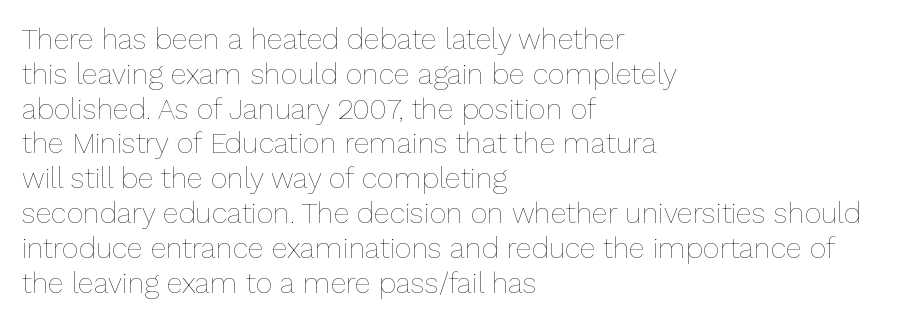
Note the varied advance widths — an 'i' is clearly narrower than an 'm'. Inter-character spacing is left at the font's built-in metrics. Caption: multi-line text, flush left, ragged right. This sample uses an upright cut, with every glyph sitting square on the baseline. Clear beneath every line of the passage.
